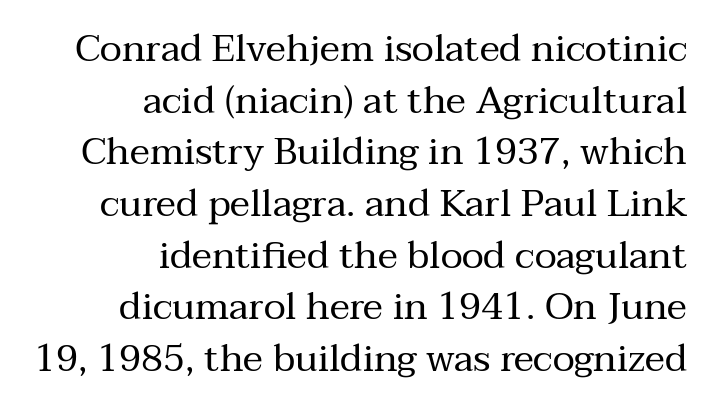
Unlike a clean sans, this face finishes its strokes with serifs. Type without underlining. The lettering holds an erect, upright posture throughout. Is this a heavy cut? Hardly; it is regular or lighter. These lines are rendered in a variable-pitch font.
